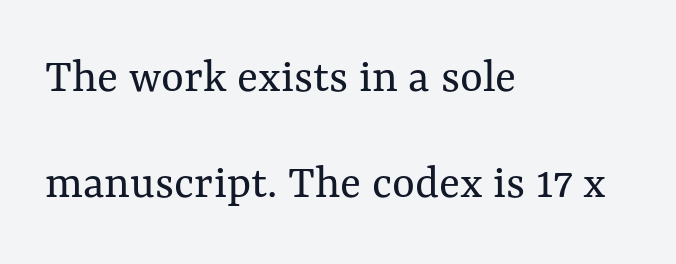
Q: Is the text bold? A: No.
Q: Is the text italic (slanted)? A: No, it is upright.
Q: Is the text underlined? A: No.
Q: How is the paragraph aligned? A: Left-aligned.
Q: Is the spacing between letters normal or unusually wide? A: Normal.
Q: Is the spacing between lines tight, normal or loose? A: Loose.
Q: Width (condensed, normal, or wide)? A: Normal.
Q: Stroke contrast? A: Medium.
Q: x-height? A: Medium.
Q: Monospaced? A: No.
